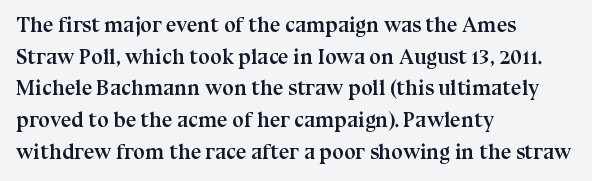
Q: Is the text bold? A: Yes.
Q: Is the text italic (slanted)? A: No, it is upright.
Q: Is the text underlined? A: No.
Q: How is the paragraph aligned? A: Left-aligned.
Q: Is the spacing between letters normal or unusually wide? A: Normal.
Q: Is the spacing between lines tight, normal or loose? A: Normal.
